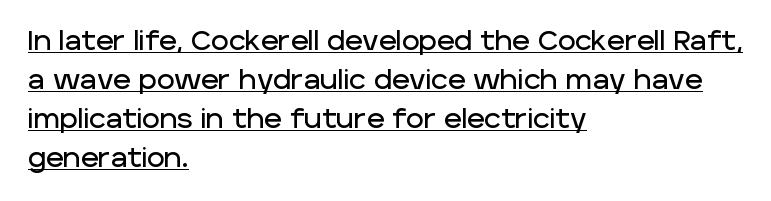
{"italic": "no", "underline": "yes", "align": "left", "line_spacing": "normal", "line_spacing_ratio": 1.44, "letter_spacing": "normal", "letter_spacing_em": 0.0, "glyph_px": 27}
